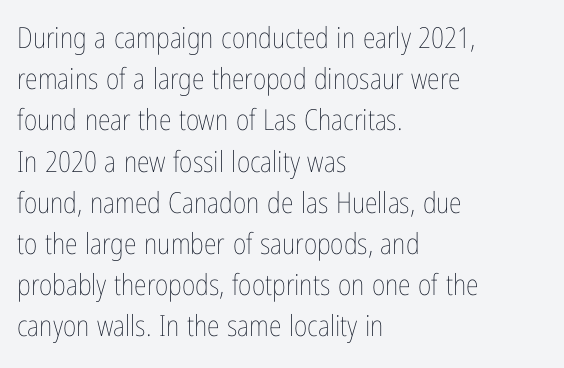
Q: Is the text bold? A: No.
Q: Is the text italic (slanted)? A: No, it is upright.
Q: Is the text underlined? A: No.
Q: How is the paragraph aligned? A: Left-aligned.
Q: Is the spacing between letters normal or unusually wide? A: Normal.
Q: Is the spacing between lines tight, normal or loose? A: Normal.
Q: Width (condensed, normal, or wide)? A: Condensed.
Q: Stroke contrast? A: Low.
Q: x-height? A: Medium.
Q: Monospaced? A: No.
